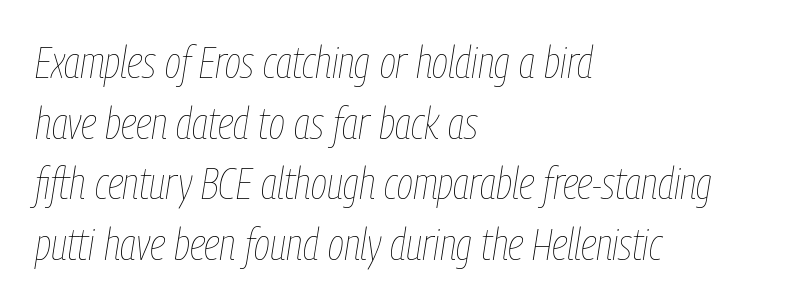
Q: Is the text bold? A: No.
Q: Is the text italic (slanted)? A: Yes, it leans right by about 9 degrees.
Q: Is the text underlined? A: No.
Q: How is the paragraph aligned? A: Left-aligned.
Q: Is the spacing between letters normal or unusually wide? A: Normal.
Q: Is the spacing between lines tight, normal or loose? A: Normal.
Q: Width (condensed, normal, or wide)? A: Condensed.
Q: Stroke contrast? A: Low.
Q: x-height? A: Medium.
Q: Monospaced? A: No.
